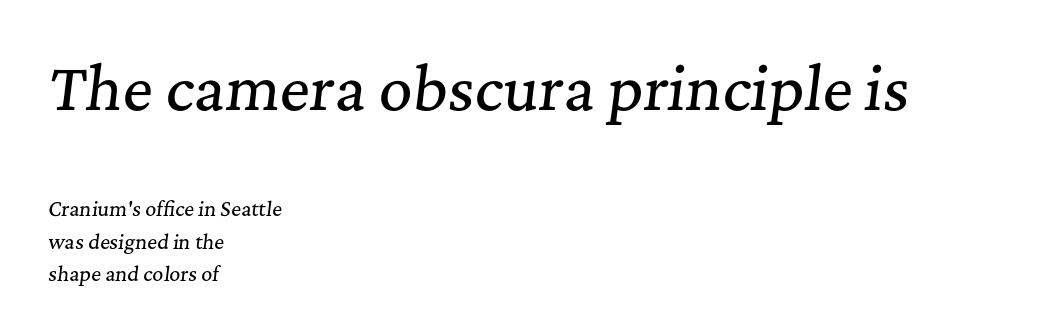
Note: serifs present on the glyphs. This sample is left-justified, so line endings fall wherever the words run out. Note the varied advance widths — an 'i' is clearly narrower than an 'm'. There is no visible air inserted between adjacent glyphs.
